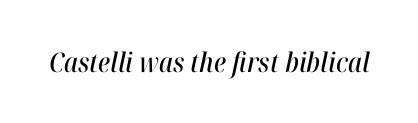
{"italic": "yes", "lean": "right", "slant_degrees": 12, "underline": "no", "letter_spacing": "normal", "letter_spacing_em": 0.0, "glyph_px": 27}
